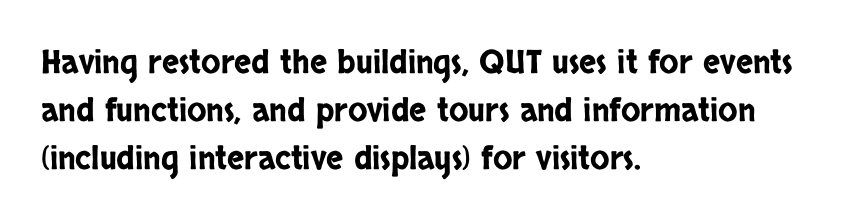
Q: Is the text italic (slanted)? A: No, it is upright.
Q: Is the typeface a serif or a sans-serif typeface? A: Sans-serif.
Q: Is the text underlined? A: No.
Q: How is the paragraph aligned? A: Left-aligned.
Q: Is the spacing between letters normal or unusually wide? A: Normal.
Q: Is the spacing between lines tight, normal or loose? A: Normal.
Q: Width (condensed, normal, or wide)? A: Condensed.
Q: Stroke contrast? A: Low.
Q: x-height? A: Large.
Q: Monospaced? A: No.
